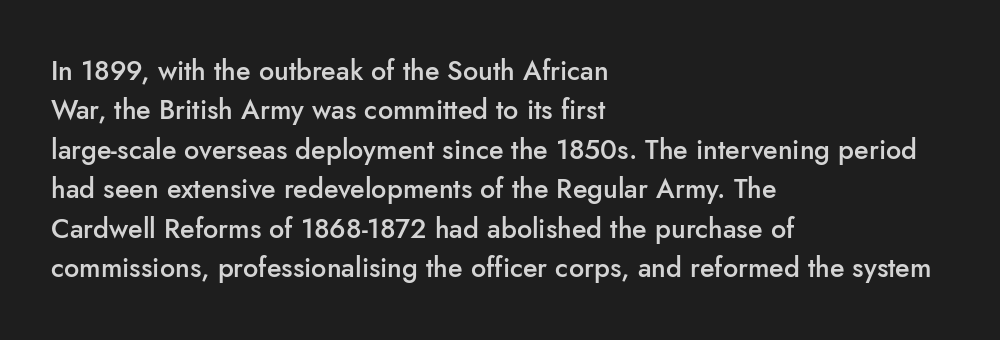
The image shows 27 px text type, upright; set left-aligned, normal line spacing (1.46x), normal letter spacing, not underlined.
